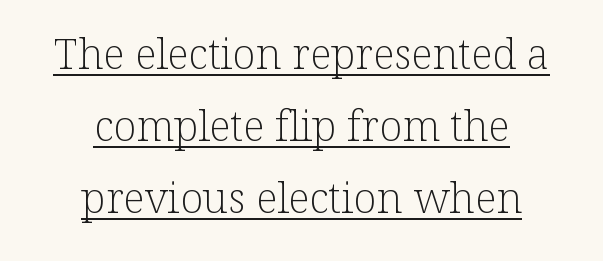
Q: Is the text bold? A: No.
Q: Is the text italic (slanted)? A: No, it is upright.
Q: Is the typeface a serif or a sans-serif typeface? A: Serif.
Q: Is the text underlined? A: Yes.
Q: How is the paragraph aligned? A: Centered.
Q: Is the spacing between letters normal or unusually wide? A: Normal.
Q: Width (condensed, normal, or wide)? A: Normal.
Q: Stroke contrast? A: Low.
Q: x-height? A: Medium.
Q: Monospaced? A: No.
